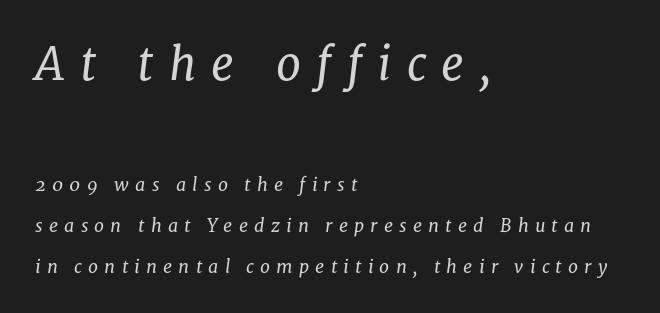
{"serif": "yes", "italic": "yes", "lean": "right", "slant_degrees": 8, "bold": "no", "weight": "regular", "width": "normal", "stroke_contrast": "low", "x_height": "medium", "monospaced": "no", "underline": "no", "align": "left", "line_spacing": "loose", "line_spacing_ratio": 2.27, "letter_spacing": "wide", "letter_spacing_em": 0.34, "larger_block": "first", "size_ratio": 2.5, "glyph_px": 45}
